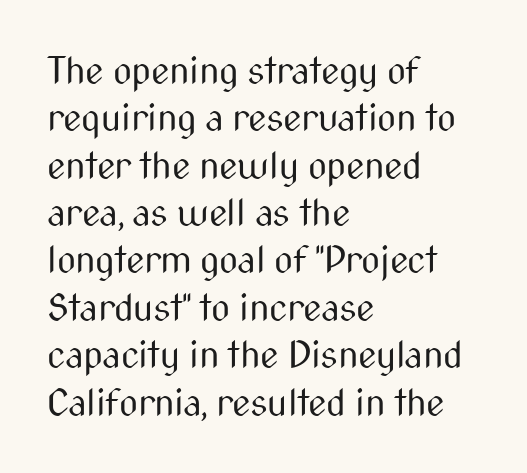
Italic: no, the glyphs are upright roman. Beneath every word, the page is bare. These lines stack with their left ends in a neat column. Each stroke keeps to a modest, everyday thickness or less. The passage shown is typed in a proportional face where columns would drift.
